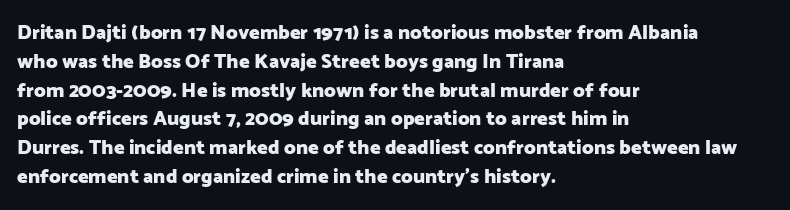
The image shows 20 px bold type, upright; set left-aligned, normal line spacing (1.44x), normal letter spacing, not underlined.
